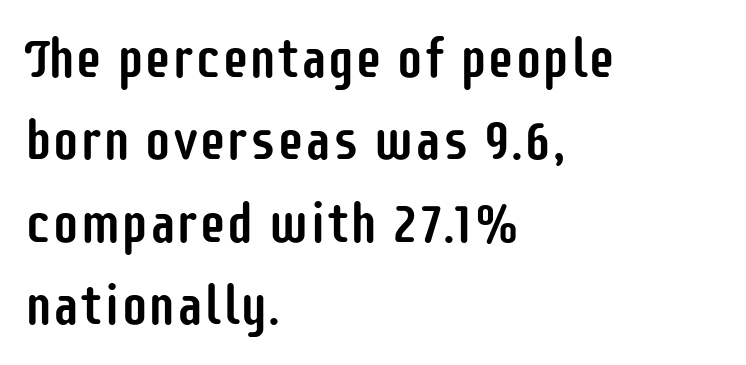
{"serif": "no", "italic": "no", "width": "condensed", "stroke_contrast": "low", "x_height": "large", "monospaced": "no", "underline": "no", "align": "left", "line_spacing": "normal", "line_spacing_ratio": 1.5, "letter_spacing": "normal", "letter_spacing_em": 0.0, "glyph_px": 55}
